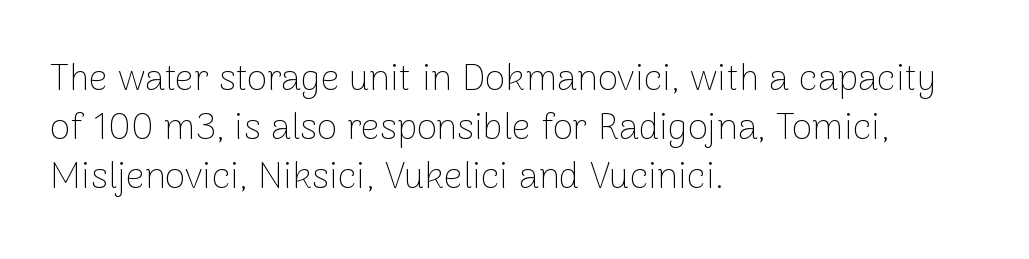
Q: Is the text bold? A: No.
Q: Is the text italic (slanted)? A: No, it is upright.
Q: Is the typeface a serif or a sans-serif typeface? A: Sans-serif.
Q: Is the text underlined? A: No.
Q: How is the paragraph aligned? A: Left-aligned.
Q: Is the spacing between letters normal or unusually wide? A: Normal.
Q: Is the spacing between lines tight, normal or loose? A: Normal.
Q: Width (condensed, normal, or wide)? A: Normal.
Q: Stroke contrast? A: Low.
Q: x-height? A: Medium.
Q: Monospaced? A: No.
